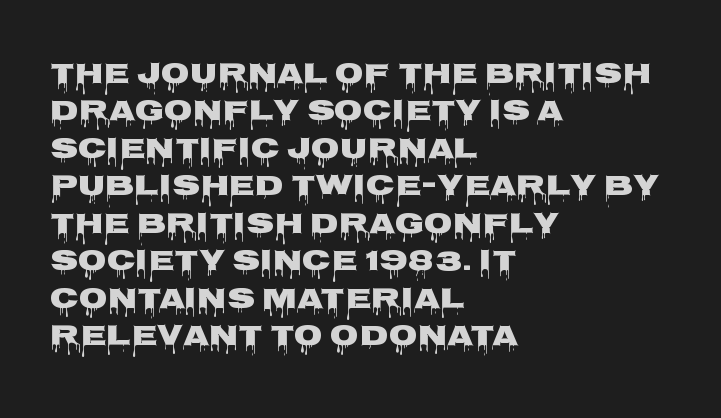
Q: Is the text bold? A: Yes.
Q: Is the text italic (slanted)? A: No, it is upright.
Q: Is the typeface a serif or a sans-serif typeface? A: Sans-serif.
Q: Is the text underlined? A: No.
Q: How is the paragraph aligned? A: Left-aligned.
Q: Is the spacing between letters normal or unusually wide? A: Normal.
Q: Is the spacing between lines tight, normal or loose? A: Normal.
Q: Width (condensed, normal, or wide)? A: Wide.
Q: Stroke contrast? A: Low.
Q: x-height? A: Large.
Q: Monospaced? A: No.
